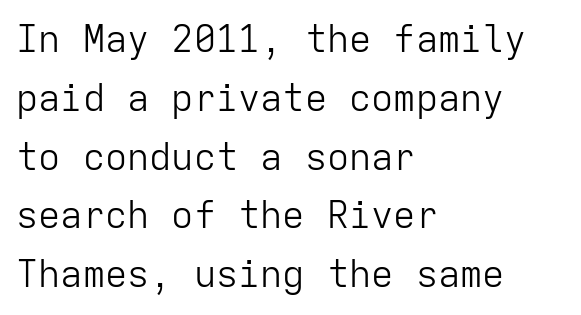
Q: Is the text bold? A: No.
Q: Is the text italic (slanted)? A: No, it is upright.
Q: Is the typeface a serif or a sans-serif typeface? A: Sans-serif.
Q: Is the text underlined? A: No.
Q: How is the paragraph aligned? A: Left-aligned.
Q: Is the spacing between letters normal or unusually wide? A: Normal.
Q: Is the spacing between lines tight, normal or loose? A: Normal.
Q: Width (condensed, normal, or wide)? A: Normal.
Q: Stroke contrast? A: Low.
Q: x-height? A: Medium.
Q: Monospaced? A: Yes.
